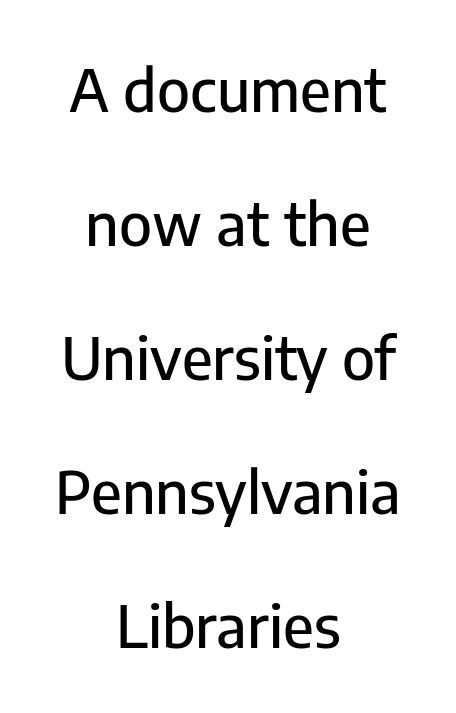
Q: Is the text italic (slanted)? A: No, it is upright.
Q: Is the typeface a serif or a sans-serif typeface? A: Sans-serif.
Q: Is the text underlined? A: No.
Q: How is the paragraph aligned? A: Centered.
Q: Is the spacing between letters normal or unusually wide? A: Normal.
Q: Is the spacing between lines tight, normal or loose? A: Loose.
Q: Width (condensed, normal, or wide)? A: Normal.
Q: Stroke contrast? A: Low.
Q: x-height? A: Medium.
Q: Monospaced? A: No.
